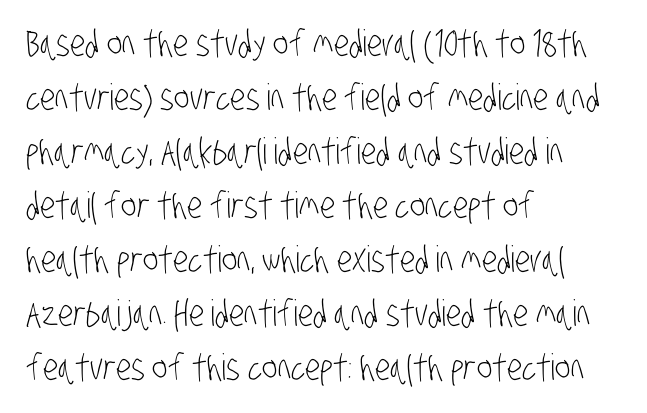
Descenders are the only things crossing below the line. The rendering uses natural spacing where letterforms have individual widths. The rows are spaced the way most documents space them. Each line starts at the same left margin while the right side varies. The letterforms sit shoulder to shoulder at normal distance.
